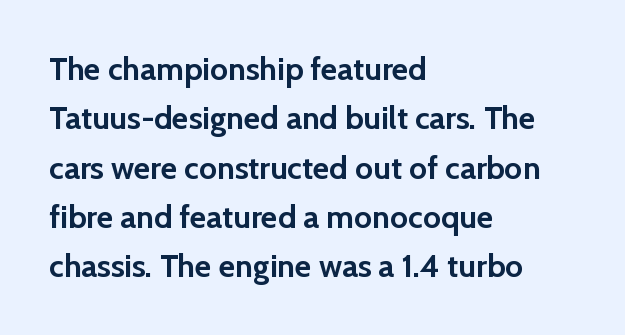
{"serif": "no", "italic": "no", "bold": "yes", "weight": "semibold", "width": "normal", "stroke_contrast": "low", "x_height": "medium", "monospaced": "no", "underline": "no", "align": "left", "line_spacing": "normal", "line_spacing_ratio": 1.54, "letter_spacing": "normal", "letter_spacing_em": 0.0, "glyph_px": 32}
